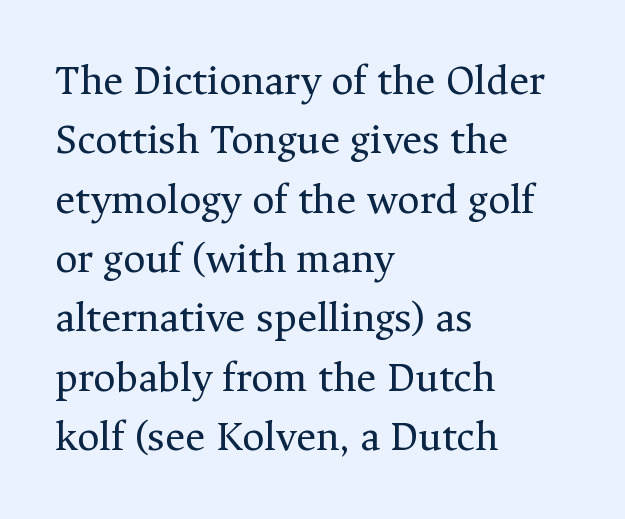
{"serif": "yes", "italic": "no", "bold": "no", "weight": "regular", "width": "normal", "stroke_contrast": "medium", "x_height": "medium", "monospaced": "no", "underline": "no", "align": "left", "line_spacing": "normal", "line_spacing_ratio": 1.38, "letter_spacing": "normal", "letter_spacing_em": 0.0, "glyph_px": 43}
